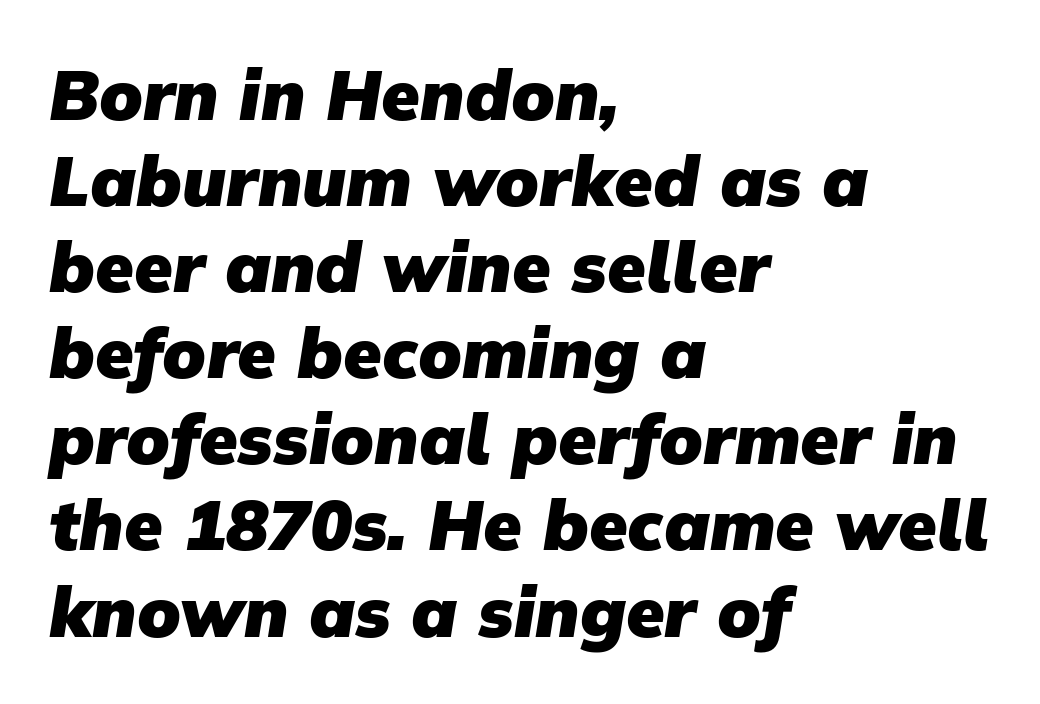
{"serif": "no", "bold": "yes", "weight": "heavy", "width": "normal", "stroke_contrast": "low", "x_height": "medium", "monospaced": "no", "underline": "no", "align": "left", "line_spacing_ratio": 1.23, "letter_spacing": "normal", "letter_spacing_em": 0.0, "glyph_px": 70}
